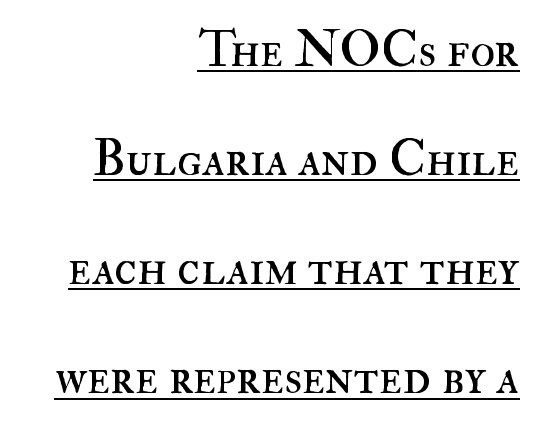
No italicization has been applied; the sample stays upright. Is the letter spacing exaggerated? No — it looks like the ordinary default. A light-to-regular cut is what we see here. The block of text is sparse from top to bottom, with ample space between rows. Varying glyph widths throughout — classic text-font behaviour. A baseline rule has been typeset under these characters.
